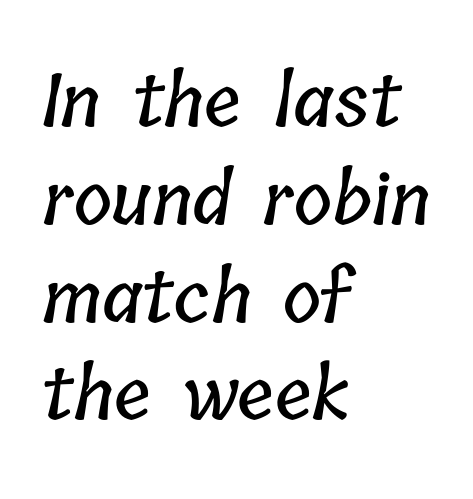
Do the characters align in a grid? No, the font is proportional. Look at the tracking — it's just the regular setting, nothing added. Quick note: underline off. The rendering anchors every line to the left-hand side. The passage shown stacks its lines at a standard gap.
